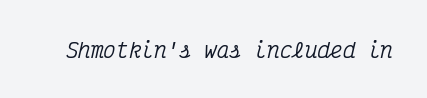
A clean baseline with only descenders dipping below it. Is the letter spacing exaggerated? No — it looks like the ordinary default. Quick note: italic.
